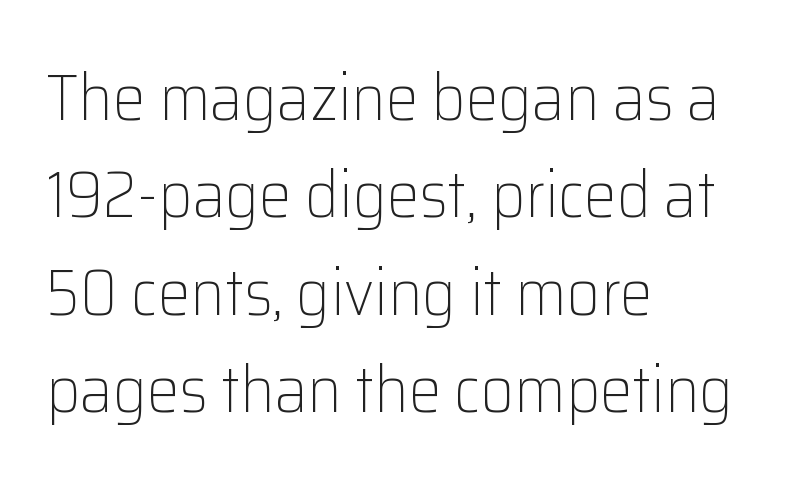
The image shows 65 px light sans-serif type, upright; set left-aligned, normal line spacing (1.5x), normal letter spacing, not underlined; low stroke contrast and a medium x-height.
